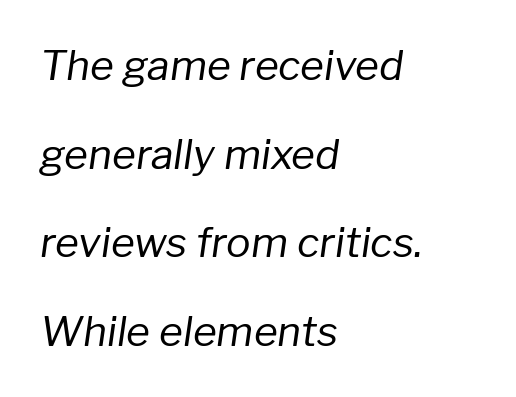
Q: Is the text bold? A: No.
Q: Is the text italic (slanted)? A: Yes, it leans right by about 8 degrees.
Q: Is the text underlined? A: No.
Q: How is the paragraph aligned? A: Left-aligned.
Q: Is the spacing between letters normal or unusually wide? A: Normal.
Q: Is the spacing between lines tight, normal or loose? A: Loose.
Q: Width (condensed, normal, or wide)? A: Normal.
Q: Stroke contrast? A: Low.
Q: x-height? A: Medium.
Q: Monospaced? A: No.
